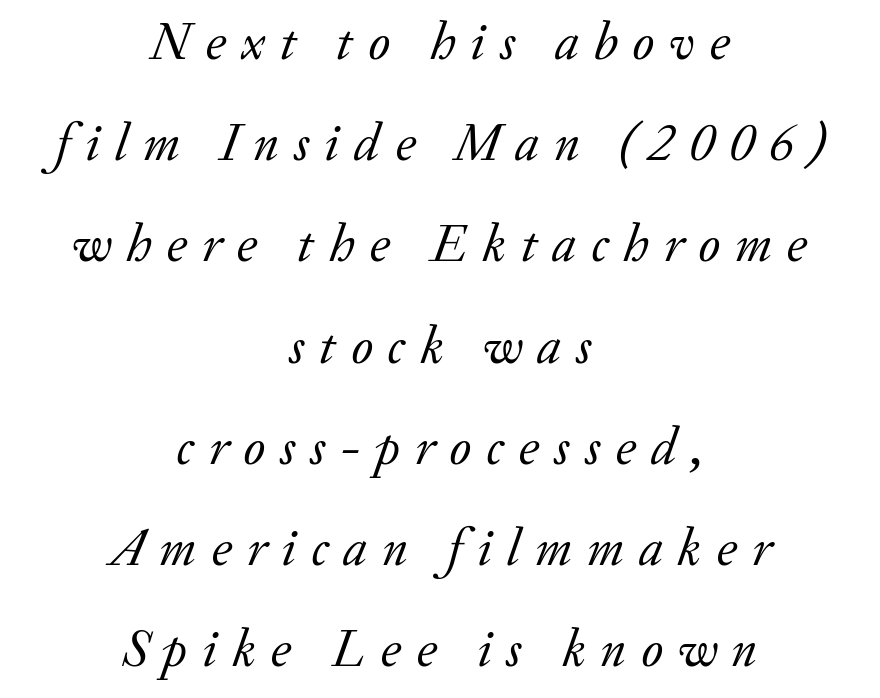
Q: Is the text bold? A: No.
Q: Is the text italic (slanted)? A: Yes, it leans right by about 20 degrees.
Q: Is the typeface a serif or a sans-serif typeface? A: Serif.
Q: Is the text underlined? A: No.
Q: How is the paragraph aligned? A: Centered.
Q: Is the spacing between letters normal or unusually wide? A: Unusually wide.
Q: Is the spacing between lines tight, normal or loose? A: Loose.
Q: Width (condensed, normal, or wide)? A: Normal.
Q: Stroke contrast? A: Low.
Q: x-height? A: Small.
Q: Monospaced? A: No.
